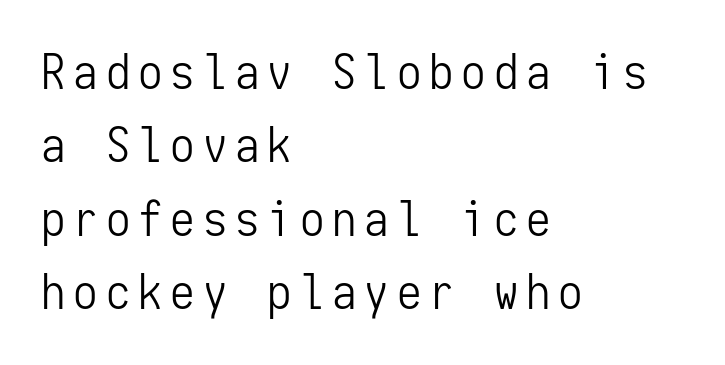
Descenders hang freely into open space. Stems and bowls with no extra thickness — not bold. Note the uniform advance width — an 'i' takes as much space as an 'm'. The text block is weighted toward the left margin, trailing off unevenly rightward. Posture: upright roman.
